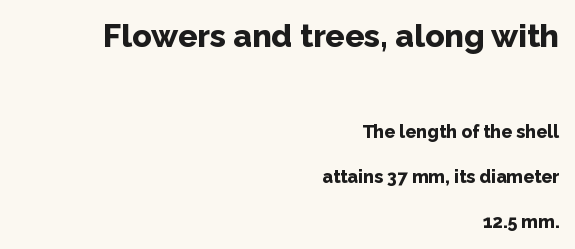
{"serif": "no", "italic": "no", "bold": "yes", "weight": "bold", "width": "normal", "stroke_contrast": "low", "x_height": "medium", "monospaced": "no", "underline": "no", "align": "right", "line_spacing": "loose", "line_spacing_ratio": 2.49, "letter_spacing": "normal", "letter_spacing_em": 0.0, "larger_block": "first", "size_ratio": 1.78, "glyph_px": 32}
